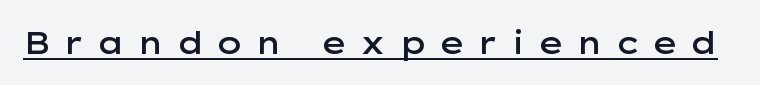
The image shows 31 px semibold, wide sans-serif type, upright; set unusually wide letter spacing (+0.39 em), underlined; low stroke contrast and a medium x-height.
